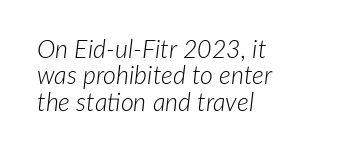
Q: Is the text bold? A: No.
Q: Is the text italic (slanted)? A: Yes, it leans right by about 7 degrees.
Q: Is the text underlined? A: No.
Q: How is the paragraph aligned? A: Left-aligned.
Q: Is the spacing between letters normal or unusually wide? A: Normal.
Q: Is the spacing between lines tight, normal or loose? A: Tight.
